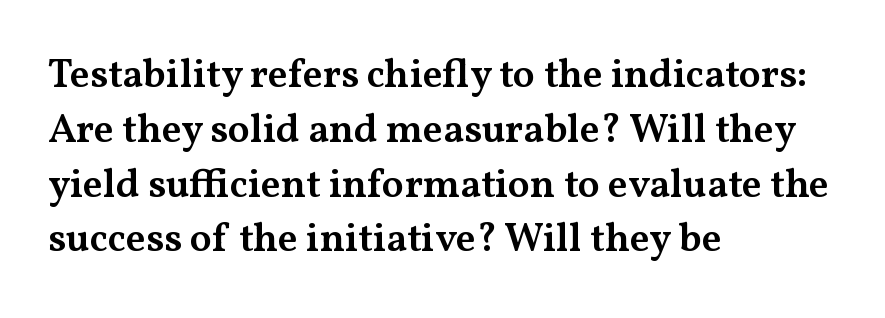
Looks like regular typesetting: each glyph gets only the width it needs. The characters look somewhat weighty, a semibold short of true bold. The gap between lines stays unmarked. How are the letters spaced? Ordinarily, with no added tracking.
